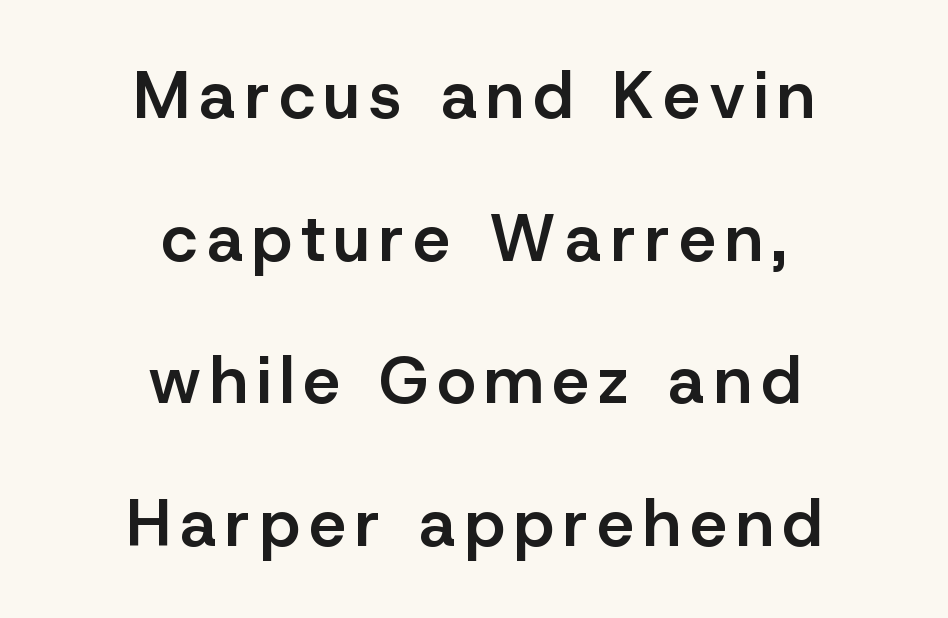
Q: Is the text bold? A: Semi-bold.
Q: Is the text italic (slanted)? A: No, it is upright.
Q: Is the typeface a serif or a sans-serif typeface? A: Sans-serif.
Q: Is the text underlined? A: No.
Q: How is the paragraph aligned? A: Centered.
Q: Is the spacing between lines tight, normal or loose? A: Loose.
Q: Width (condensed, normal, or wide)? A: Normal.
Q: Stroke contrast? A: Low.
Q: x-height? A: Medium.
Q: Monospaced? A: No.
